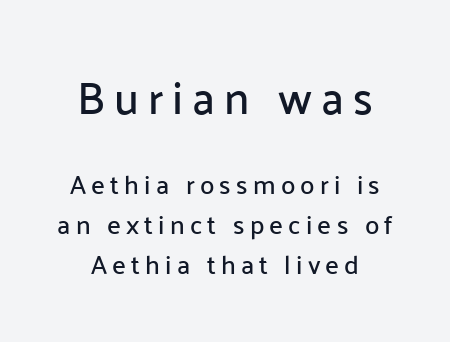
Q: Is the text italic (slanted)? A: No, it is upright.
Q: Is the typeface a serif or a sans-serif typeface? A: Sans-serif.
Q: Is the text underlined? A: No.
Q: Is the spacing between letters normal or unusually wide? A: Unusually wide.
Q: Is the spacing between lines tight, normal or loose? A: Normal.
Q: Which block of text is set in a larger size, the first (top) or the second (bottom)? A: The first (top) one.
Q: Width (condensed, normal, or wide)? A: Normal.
Q: Stroke contrast? A: Low.
Q: x-height? A: Medium.
Q: Monospaced? A: No.
